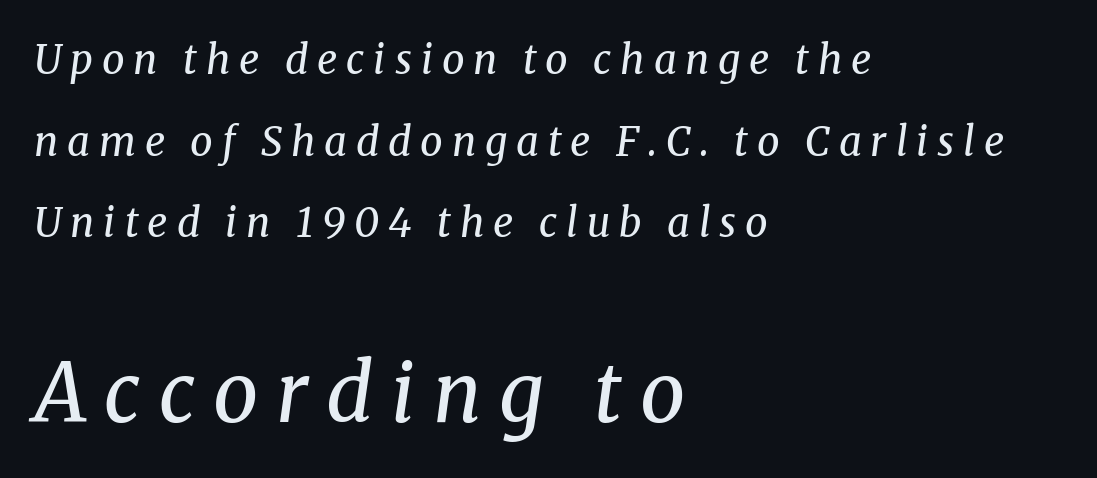
The image shows 80 px regular-weight serif type, italic (leaning right); set left-aligned, loose line spacing (2.04x), unusually wide letter spacing (+0.22 em), not underlined; the second (bottom) block is 2.0x larger; medium stroke contrast and a medium x-height.
